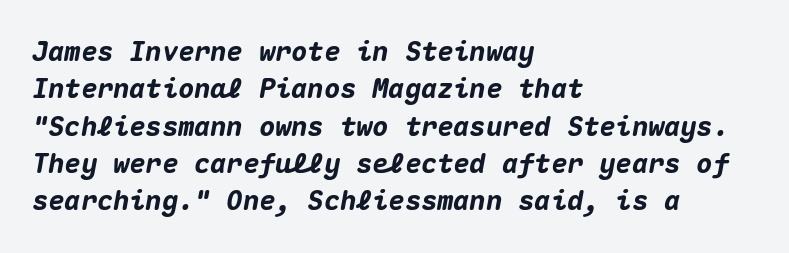
Q: Is the text bold? A: Yes.
Q: Is the text italic (slanted)? A: Yes, it leans right by about 10 degrees.
Q: Is the text underlined? A: No.
Q: How is the paragraph aligned? A: Left-aligned.
Q: Is the spacing between letters normal or unusually wide? A: Normal.
Q: Is the spacing between lines tight, normal or loose? A: Normal.
